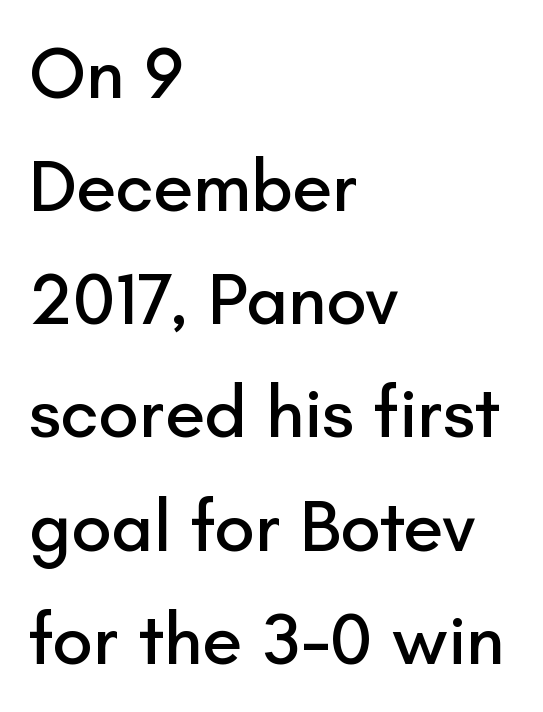
{"serif": "no", "italic": "no", "width": "normal", "stroke_contrast": "low", "x_height": "small", "monospaced": "no", "underline": "no", "align": "left", "line_spacing": "normal", "line_spacing_ratio": 1.55, "letter_spacing": "normal", "letter_spacing_em": 0.0, "glyph_px": 73}
